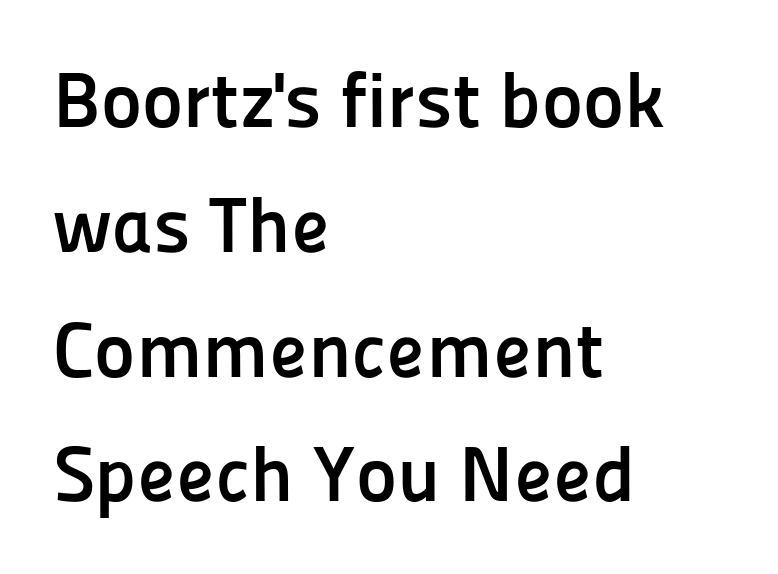
{"serif": "no", "italic": "no", "bold": "yes", "weight": "semibold", "width": "normal", "stroke_contrast": "low", "x_height": "medium", "monospaced": "no", "underline": "no", "align": "left", "line_spacing": "normal", "line_spacing_ratio": 1.6, "letter_spacing": "normal", "letter_spacing_em": 0.0, "glyph_px": 78}
